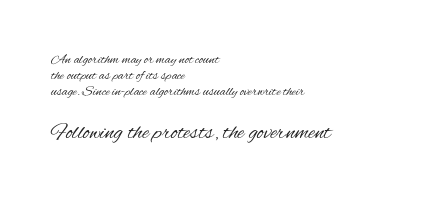
{"bold": "no", "underline": "no", "align": "left", "line_spacing_ratio": 1.16, "letter_spacing": "normal", "letter_spacing_em": 0.0, "larger_block": "second", "size_ratio": 1.64, "glyph_px": 23}
